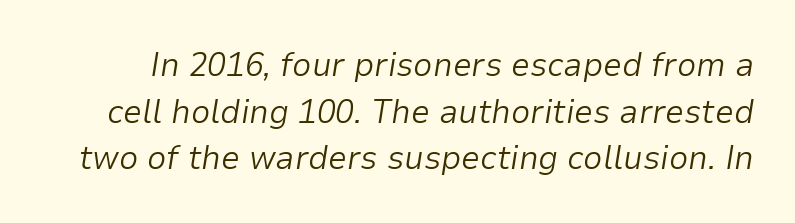
The face used here is proportionally spaced, like ordinary book or web type. It's the slanting kind of type. The designer left line spacing at the default. Each row of text sits above clean, open space. Letter spacing: default. Heaviness? Minimal to ordinary, like unemphasized prose.
